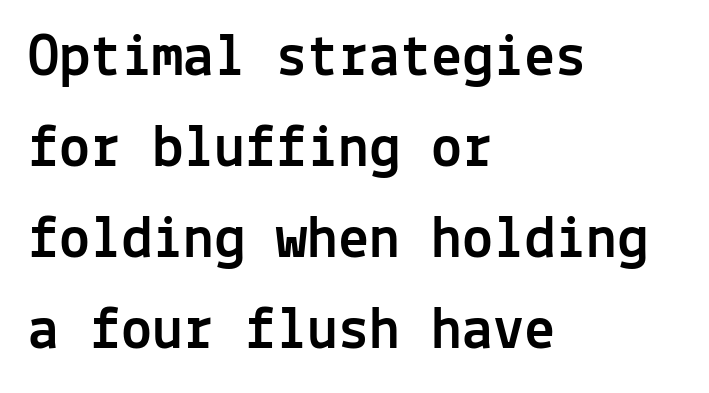
The image shows 62 px sans-serif type, upright, monospaced; set left-aligned, normal line spacing (1.47x), normal letter spacing, not underlined; a medium x-height.
